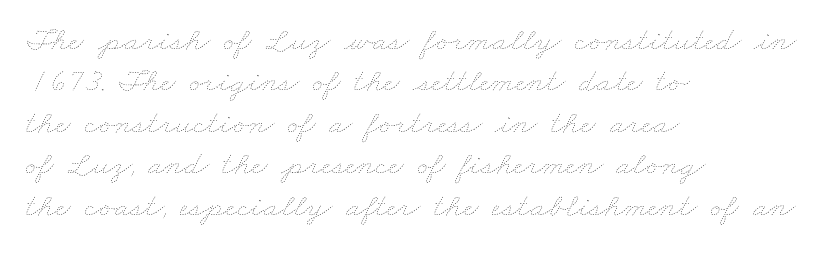
{"bold": "no", "weight": "thin", "width": "wide", "stroke_contrast": "low", "x_height": "small", "monospaced": "no", "underline": "no", "align": "left", "line_spacing_ratio": 1.22, "letter_spacing": "normal", "letter_spacing_em": 0.0, "glyph_px": 34}
